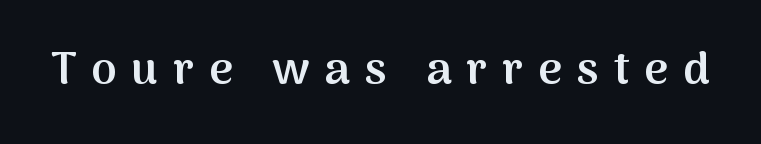
{"serif": "no", "italic": "no", "bold": "semi", "weight": "semibold", "width": "normal", "stroke_contrast": "medium", "x_height": "medium", "monospaced": "no", "underline": "no", "letter_spacing": "wide", "letter_spacing_em": 0.32, "glyph_px": 46}
